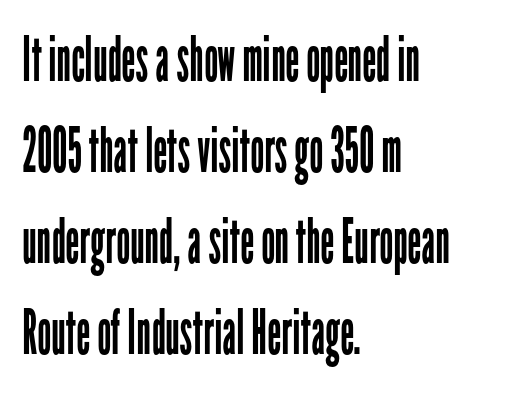
What kind of face is this? One without serifs — a sans. This rendering leaves character spacing at its baseline value. This is the regular roman posture of the typeface. Quick note: interline space is typical.
